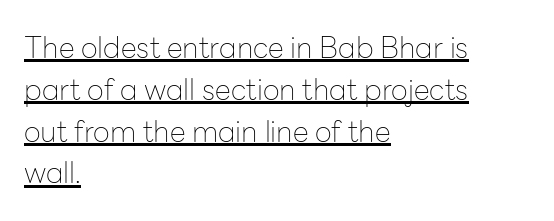
The leading is moderate, giving the passage an even texture. Regarding serifs, this sample does without them. Looks like someone drew a line under every word here. Is this a fixed-width face? No — the glyphs have proportional, varying widths.
